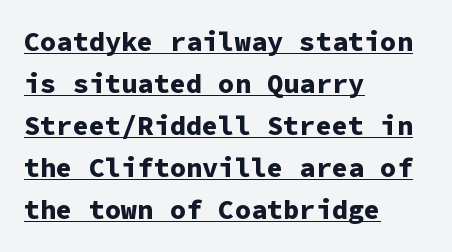
Q: Is the text bold? A: Yes.
Q: Is the text italic (slanted)? A: No, it is upright.
Q: Is the text underlined? A: Yes.
Q: How is the paragraph aligned? A: Left-aligned.
Q: Is the spacing between letters normal or unusually wide? A: Normal.
Q: Is the spacing between lines tight, normal or loose? A: Normal.
